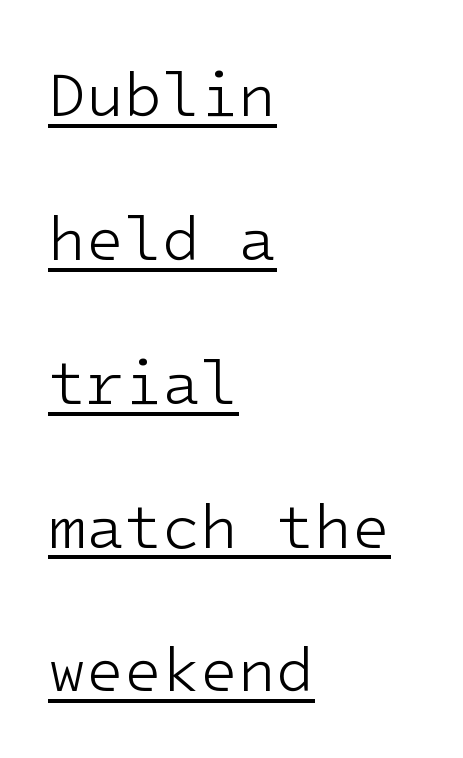
Q: Is the text bold? A: No.
Q: Is the text italic (slanted)? A: No, it is upright.
Q: Is the typeface a serif or a sans-serif typeface? A: Sans-serif.
Q: Is the text underlined? A: Yes.
Q: How is the paragraph aligned? A: Left-aligned.
Q: Is the spacing between letters normal or unusually wide? A: Normal.
Q: Is the spacing between lines tight, normal or loose? A: Loose.
Q: Width (condensed, normal, or wide)? A: Normal.
Q: Stroke contrast? A: Low.
Q: x-height? A: Medium.
